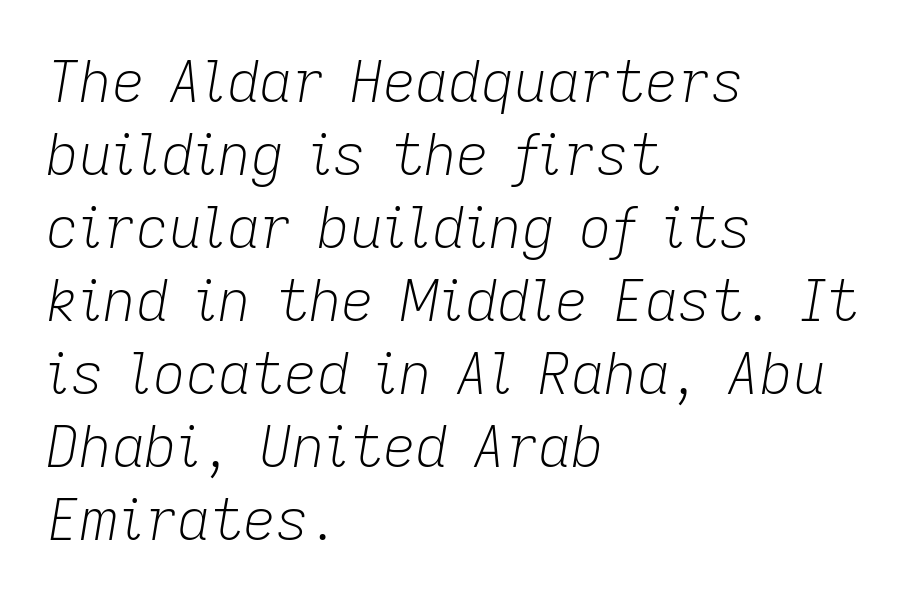
The image shows 57 px light type, italic (leaning right); set left-aligned, normal line spacing (1.28x), normal letter spacing, not underlined; low stroke contrast and a medium x-height.
